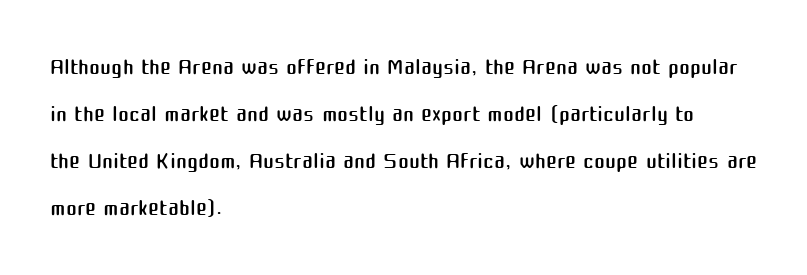
Students, note that the glyphs here touch the page at normal intervals. No letter is thick-stroked: the sample isn't bold. The rows are spaced the way most documents space them. The passage shown is typeset with a sans-serif family. The axis of the letterforms is exactly vertical. Left-aligned paragraph, ragged on the right.
